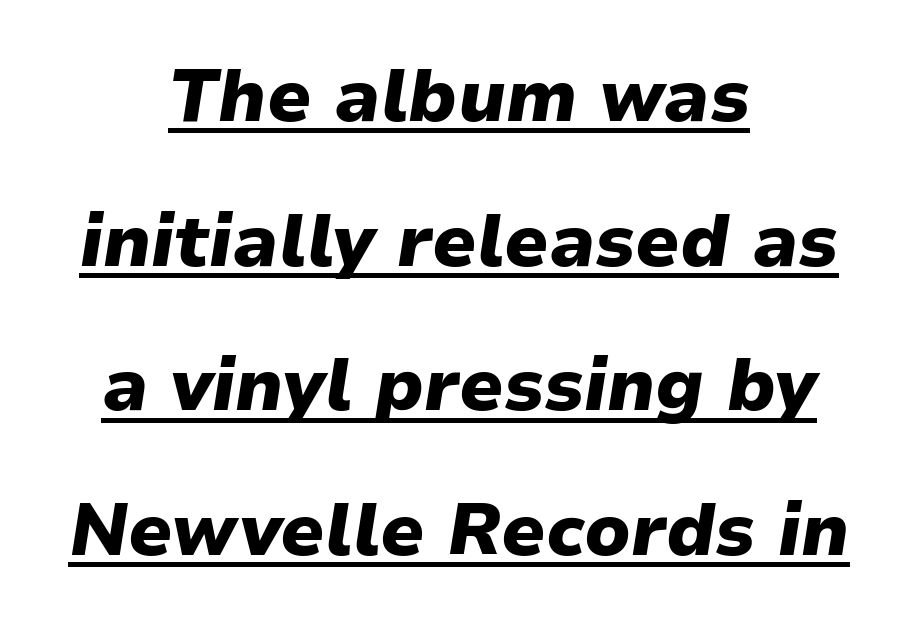
The face used here is proportionally spaced, like ordinary book or web type. Every row of glyphs is offset so its center matches the block's center. The rendering applies a slant to the glyphs. The designer dialed line spacing up above the default. Check the space under the baseline: a stroke is drawn there. Look at the tracking — it's just the regular setting, nothing added.
